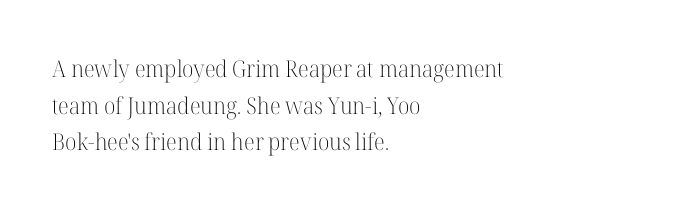
{"italic": "no", "bold": "no", "underline": "no", "align": "left", "line_spacing": "normal", "line_spacing_ratio": 1.59, "letter_spacing": "normal", "letter_spacing_em": 0.0, "glyph_px": 23}
